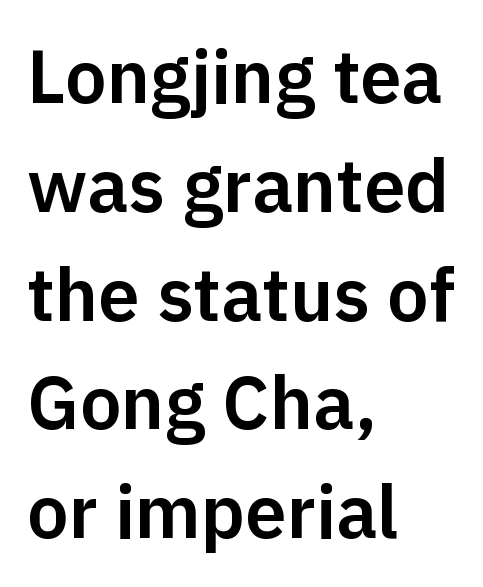
{"serif": "no", "italic": "no", "width": "normal", "stroke_contrast": "low", "x_height": "medium", "monospaced": "no", "underline": "no", "align": "left", "line_spacing": "normal", "line_spacing_ratio": 1.47, "letter_spacing": "normal", "letter_spacing_em": 0.0, "glyph_px": 74}
